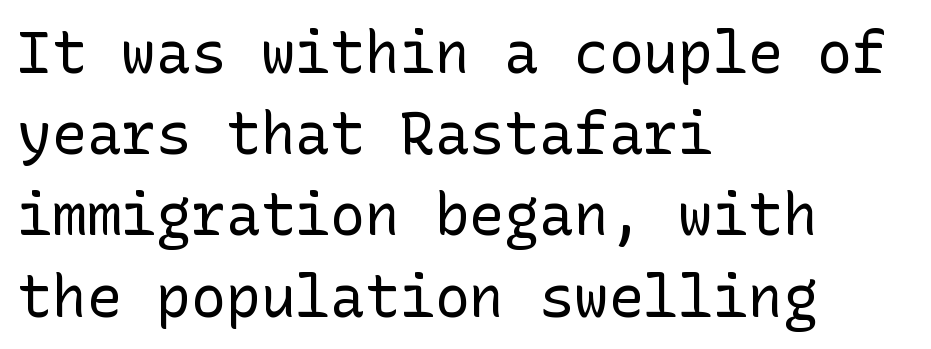
This rendering leaves character spacing at its baseline value. Layout note: lines flush left. Quick note: underline off. Stem width sits at or under what a default text font uses.
